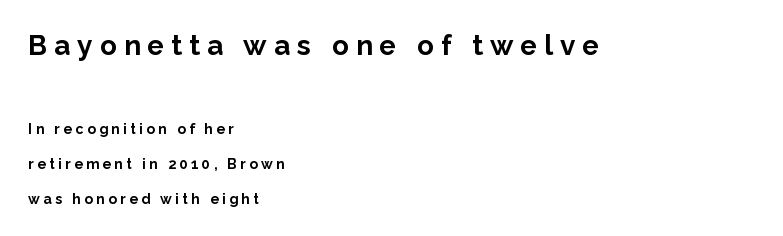
The image shows 28 px bold sans-serif type, upright; set left-aligned, loose line spacing (2.49x), unusually wide letter spacing (+0.25 em), not underlined; the first (top) block is 2.0x larger; low stroke contrast and a medium x-height.
